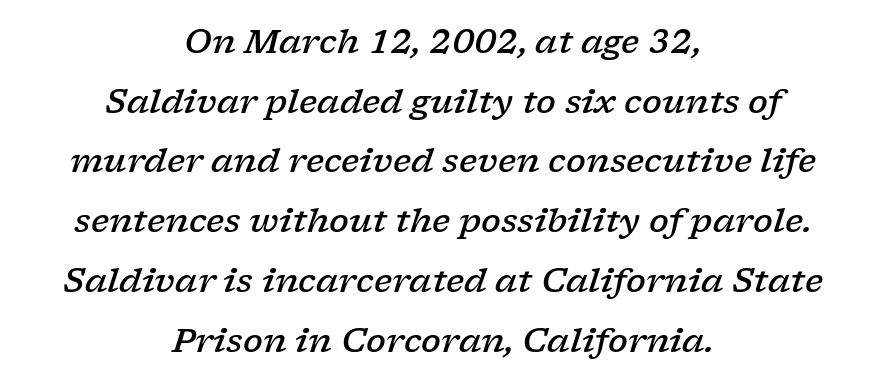
{"serif": "yes", "italic": "yes", "lean": "right", "slant_degrees": 17, "bold": "semi", "weight": "semibold", "width": "wide", "stroke_contrast": "low", "x_height": "medium", "monospaced": "no", "underline": "no", "align": "center", "line_spacing_ratio": 1.81, "letter_spacing": "normal", "letter_spacing_em": 0.0, "glyph_px": 33}
